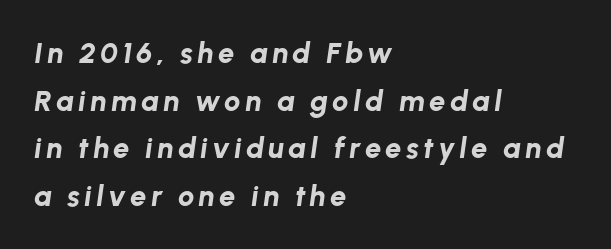
Q: Is the text bold? A: Yes.
Q: Is the text italic (slanted)? A: Yes, it leans right by about 8 degrees.
Q: Is the text underlined? A: No.
Q: How is the paragraph aligned? A: Left-aligned.
Q: Is the spacing between lines tight, normal or loose? A: Normal.
Q: Width (condensed, normal, or wide)? A: Normal.
Q: Stroke contrast? A: Low.
Q: x-height? A: Medium.
Q: Monospaced? A: No.
